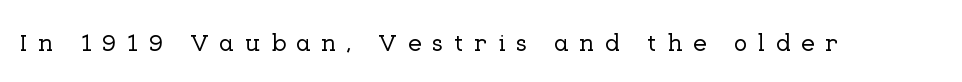
Q: Is the text italic (slanted)? A: No, it is upright.
Q: Is the text underlined? A: No.
Q: Is the spacing between letters normal or unusually wide? A: Unusually wide.
